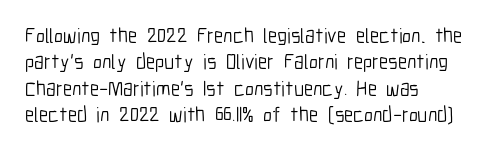
{"italic": "no", "bold": "no", "underline": "no", "align": "left", "line_spacing": "normal", "line_spacing_ratio": 1.26, "letter_spacing": "normal", "letter_spacing_em": 0.0, "glyph_px": 21}
